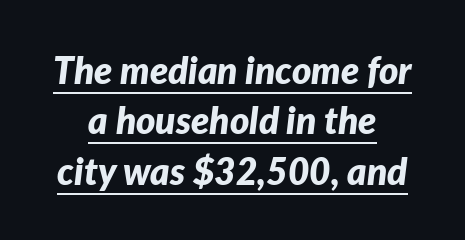
The image shows 37 px bold type, italic (leaning right); set centered, normal line spacing (1.36x), normal letter spacing, underlined; low stroke contrast and a medium x-height.
